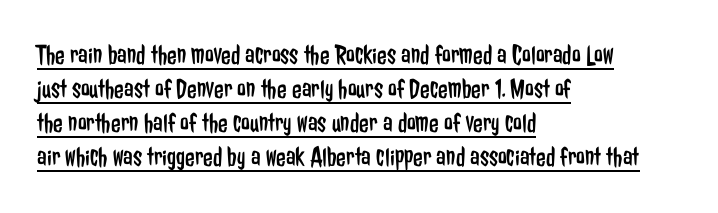
This is roman type, the default non-slanted kind. Is the type heavy? It reads as light-to-regular instead. The rendering shows plain stroke endings on the letterforms — a sans-serif design. A classic flush-left, rag-right setting is used for this passage.
